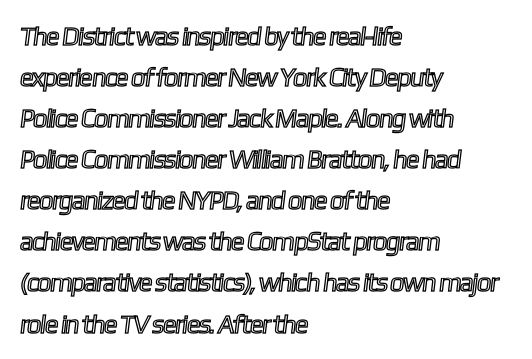
The line-height multiplier appears to be the usual default. Where is the straight margin? On the left. The specimen omits any rule beneath the text block's lines. Inter-character spacing is left at the font's built-in metrics.
